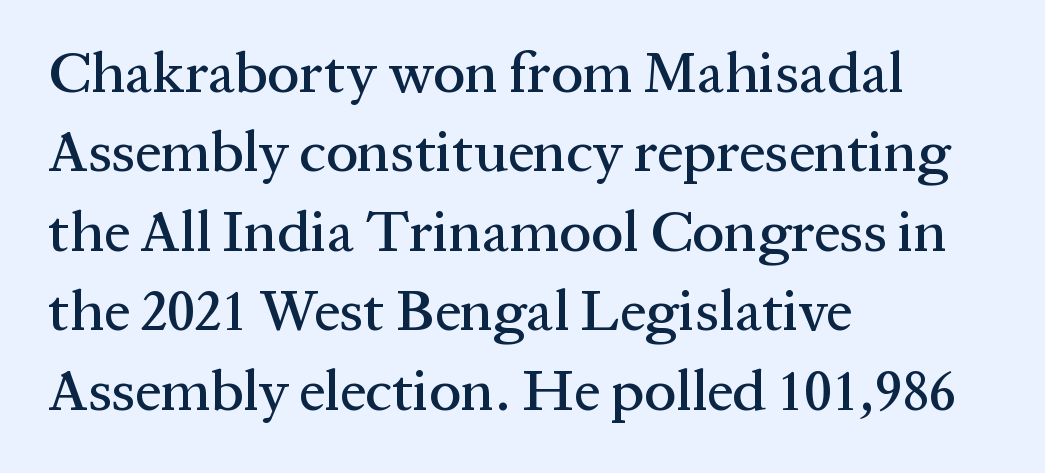
Casual observation: everything's shoved over to the left. The string is rendered with underlining switched off. Tall strokes in this sample are plumb rather than angled. Check where the strokes stop: tiny serifs finish them off. Horizontal bands of white between lines are of average thickness.
